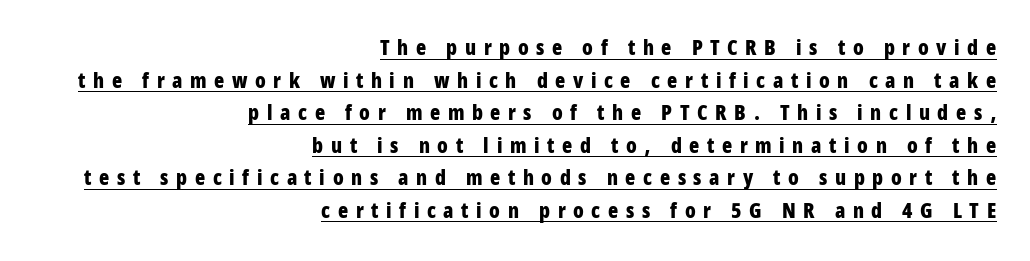
Q: Is the text bold? A: Yes.
Q: Is the text italic (slanted)? A: No, it is upright.
Q: Is the text underlined? A: Yes.
Q: How is the paragraph aligned? A: Right-aligned.
Q: Is the spacing between letters normal or unusually wide? A: Unusually wide.
Q: Is the spacing between lines tight, normal or loose? A: Normal.
